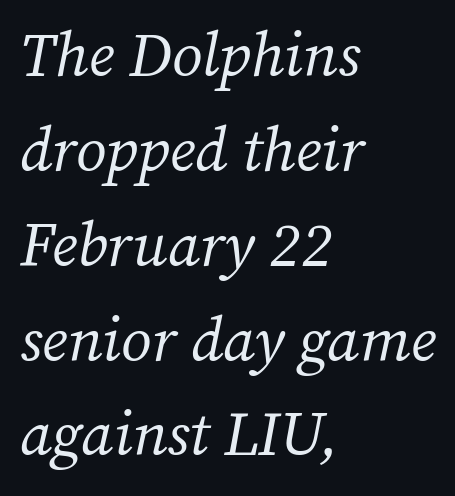
The image shows 62 px regular-weight serif type, italic (leaning right); set left-aligned, normal line spacing (1.53x), normal letter spacing, not underlined; medium stroke contrast and a medium x-height.
